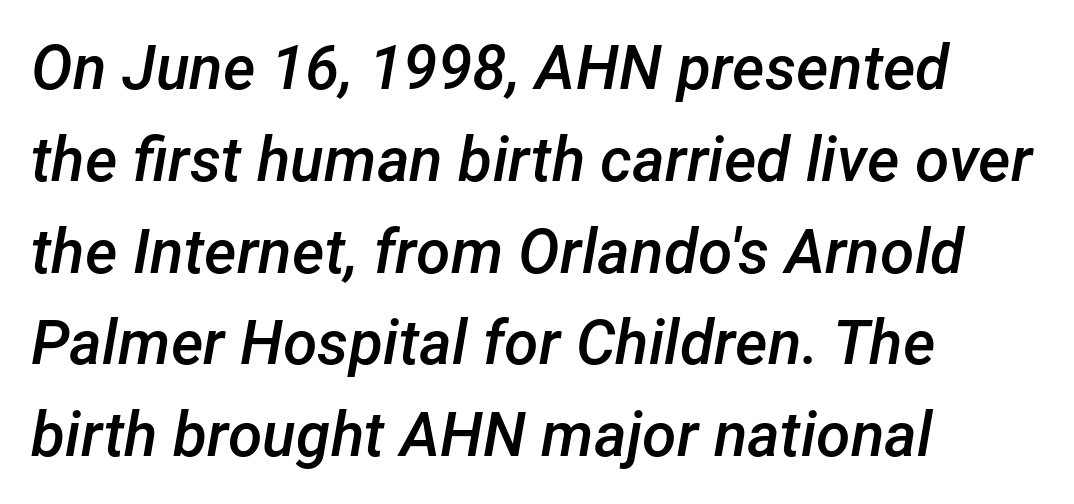
{"italic": "yes", "lean": "right", "slant_degrees": 12, "bold": "semi", "weight": "semibold", "width": "normal", "stroke_contrast": "low", "x_height": "medium", "monospaced": "no", "underline": "no", "align": "left", "line_spacing": "normal", "line_spacing_ratio": 1.48, "letter_spacing": "normal", "letter_spacing_em": 0.0, "glyph_px": 62}
